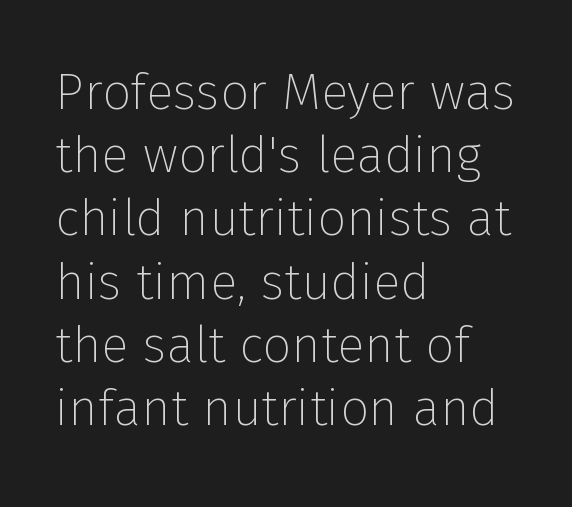
Q: Is the text bold? A: No.
Q: Is the text italic (slanted)? A: No, it is upright.
Q: Is the typeface a serif or a sans-serif typeface? A: Sans-serif.
Q: Is the text underlined? A: No.
Q: How is the paragraph aligned? A: Left-aligned.
Q: Is the spacing between letters normal or unusually wide? A: Normal.
Q: Width (condensed, normal, or wide)? A: Normal.
Q: Stroke contrast? A: Low.
Q: x-height? A: Medium.
Q: Monospaced? A: No.
